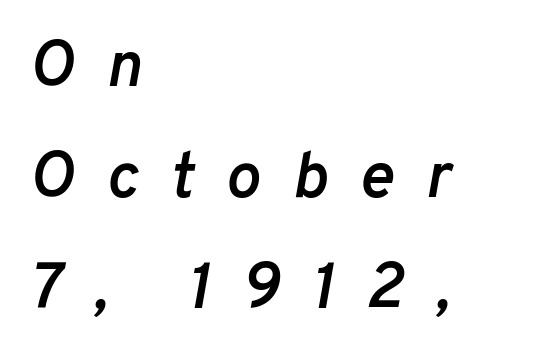
{"italic": "yes", "lean": "right", "slant_degrees": 10, "bold": "semi", "weight": "semibold", "width": "normal", "stroke_contrast": "low", "x_height": "medium", "monospaced": "no", "underline": "no", "align": "left", "line_spacing_ratio": 1.71, "letter_spacing": "wide", "letter_spacing_em": 0.49, "glyph_px": 65}
